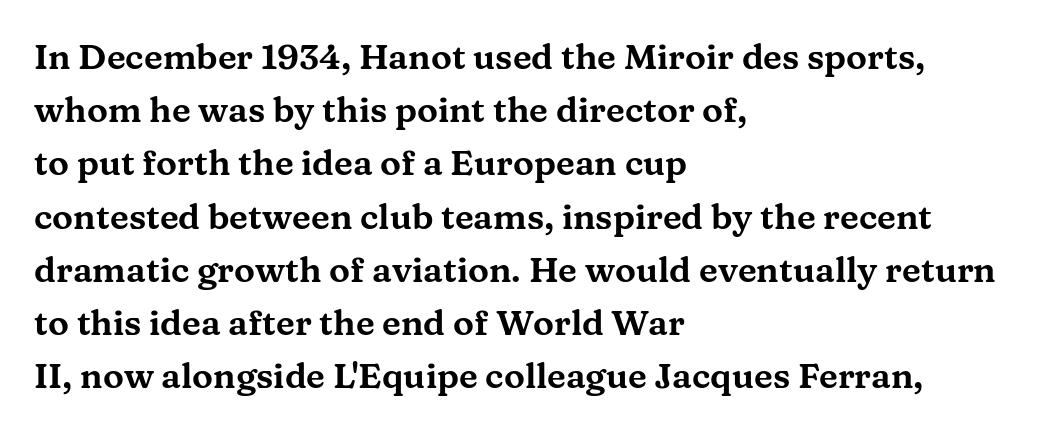
The image shows 35 px wide serif type, upright; set left-aligned, normal line spacing (1.52x), normal letter spacing, not underlined; medium stroke contrast and a medium x-height.
